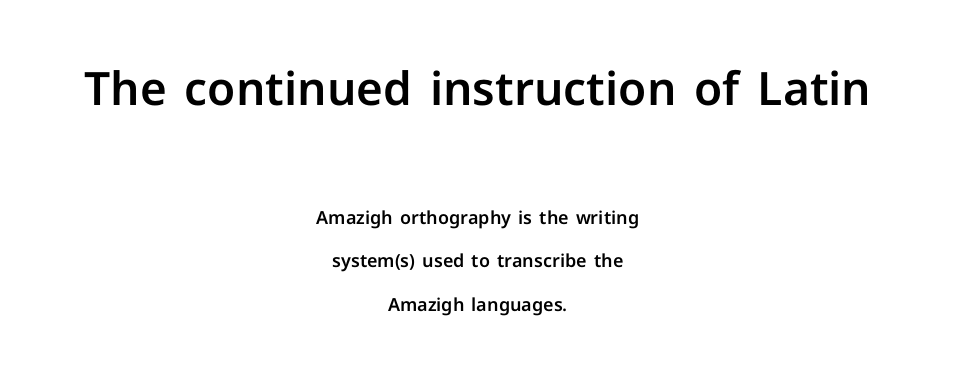
{"serif": "no", "italic": "no", "width": "normal", "stroke_contrast": "low", "x_height": "medium", "monospaced": "no", "underline": "no", "align": "center", "line_spacing": "loose", "line_spacing_ratio": 2.43, "letter_spacing": "normal", "letter_spacing_em": 0.0, "larger_block": "first", "size_ratio": 2.56, "glyph_px": 46}
